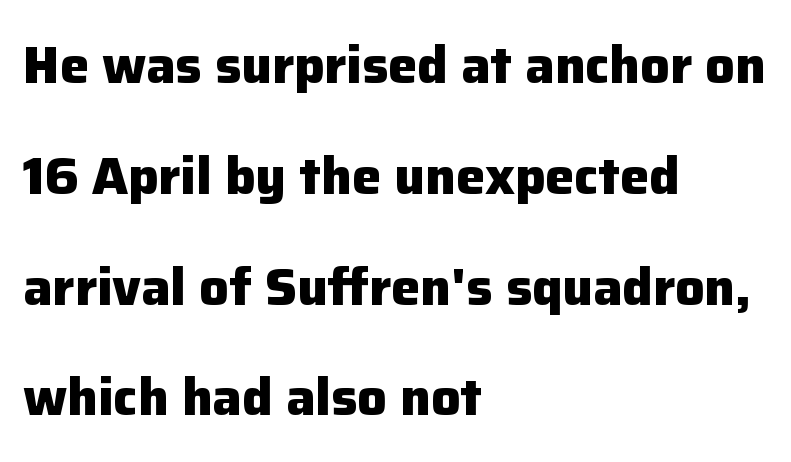
The image shows 52 px heavy sans-serif type, upright; set left-aligned, loose line spacing (2.13x), normal letter spacing, not underlined; low stroke contrast and a medium x-height.
